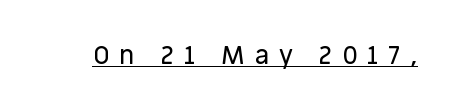
{"italic": "no", "underline": "yes", "letter_spacing": "wide", "letter_spacing_em": 0.37, "glyph_px": 26}
